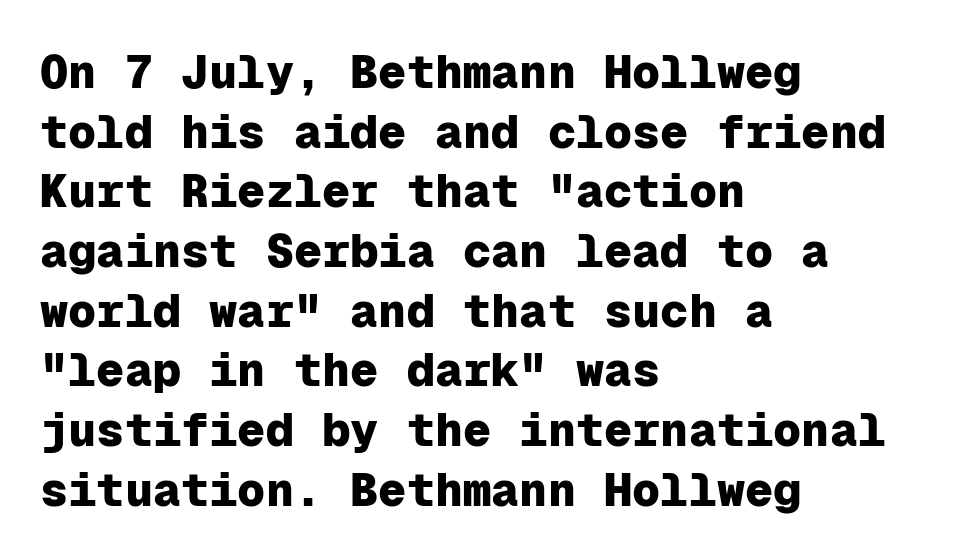
Anything drawn beneath the words? Only blank space. The font is running at its bold setting. Style check: upright. Interline gaps are of average width in this sample.
